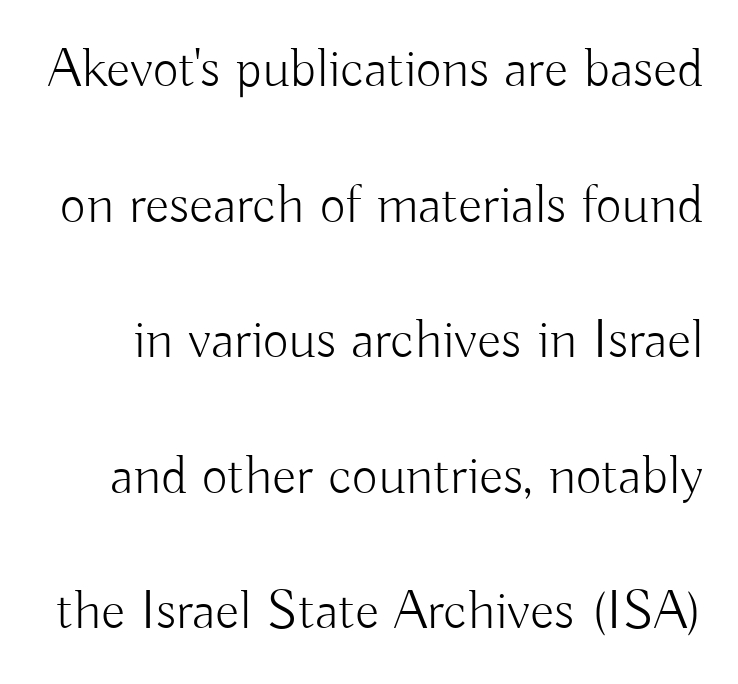
The image shows 56 px light sans-serif type, upright; set loose line spacing (2.42x), normal letter spacing, not underlined; low stroke contrast and a small x-height.
